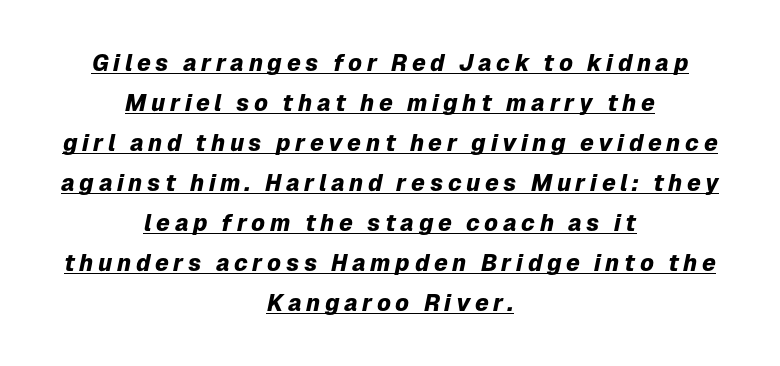
The image shows 23 px bold type, italic (leaning right); set centered, line spacing 1.74x, unusually wide letter spacing (+0.2 em), underlined.
